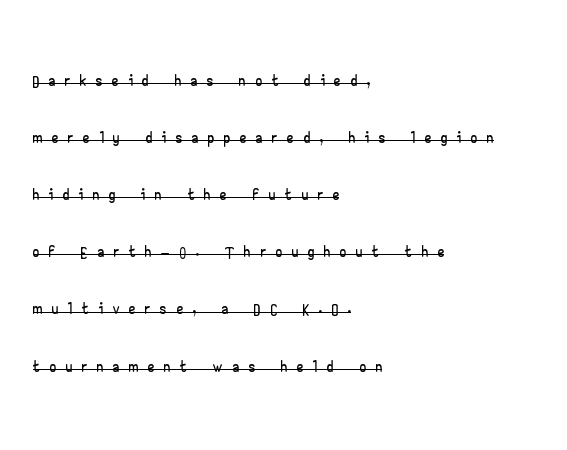
Q: Is the text italic (slanted)? A: No, it is upright.
Q: Is the text underlined? A: Yes.
Q: How is the paragraph aligned? A: Left-aligned.
Q: Is the spacing between letters normal or unusually wide? A: Unusually wide.
Q: Is the spacing between lines tight, normal or loose? A: Loose.
